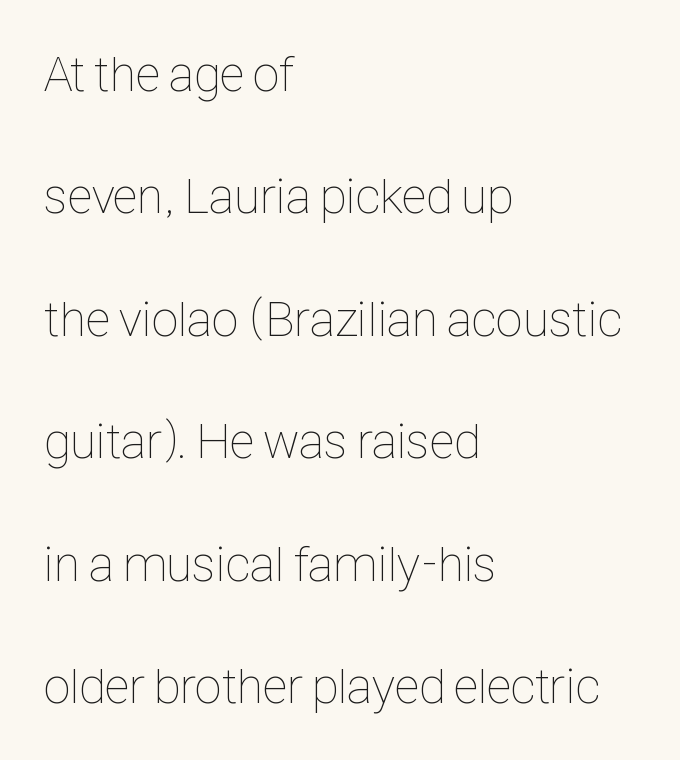
Stem width sits at or under what a default text font uses. The face used here is rendered with its standard letterfit. You could not count columns in this text — the font is proportionally spaced. In terms of posture, this sample is upright.
